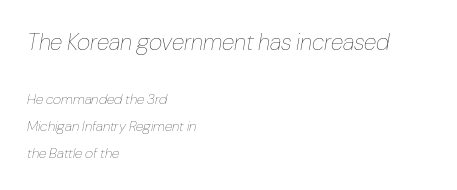
Regarding leading, the lines here are spaced well apart. There is no visible air inserted between adjacent glyphs. Characters are canted at an angle relative to the baseline's perpendicular. Here the first block reads like a headline and the second like body copy.
